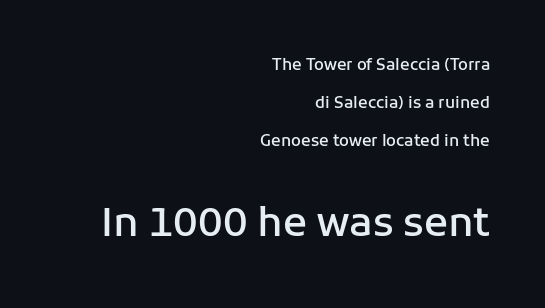
When letters stand straight like this, we call the style roman or upright. A great deal of white space separates one row of letters from the next. The glyphs in this specimen are sans serif. Here the glyphs are tracked normally, forming tight word shapes. Is this a fixed-width face? No — the glyphs have proportional, varying widths.
